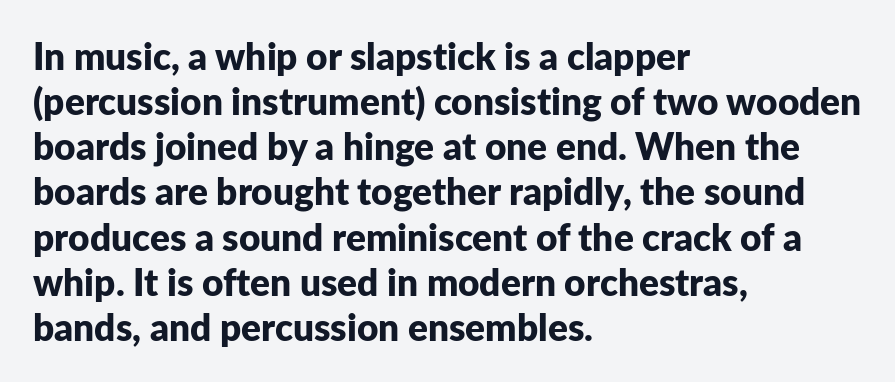
This rendering uses left alignment, leaving the right contour irregular. A typesetter would call this zero additional tracking. The letters stand upright; this is a roman face. Proportional: the letters do not fall into vertical columns.
